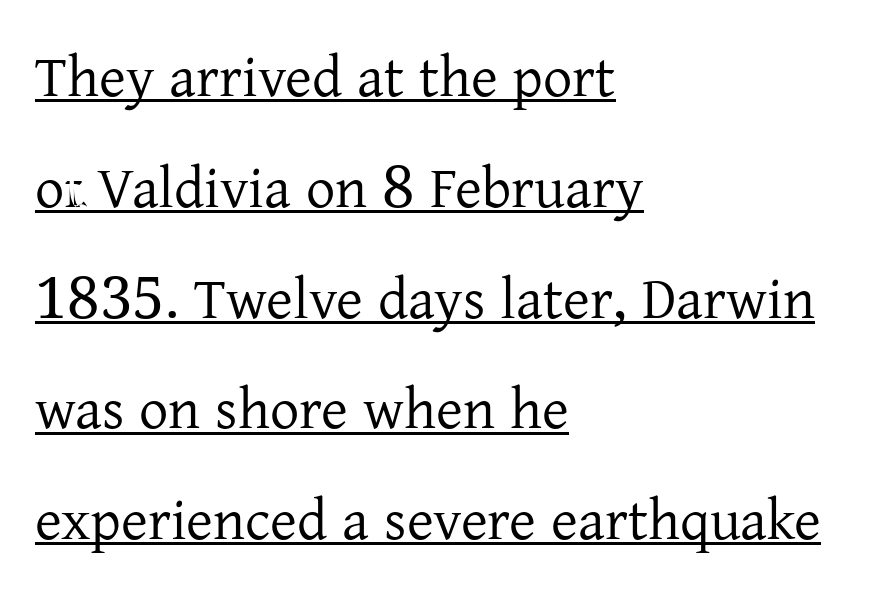
Students, observe: this is what heavily led, spacious text looks like. Standard letterfit; no display-style spreading of the glyphs. The rendering uses natural spacing where letterforms have individual widths. It's the straight-up-and-down kind of type. You can tell from the footed stems that serif type was used.
